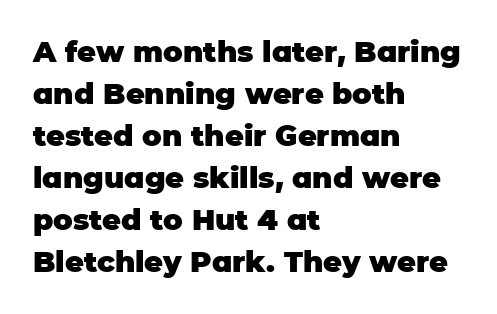
You could call the tracking neutral — neither tight nor loose. The rendering uses natural spacing where letterforms have individual widths. Serifs: no, the terminals of the letterforms are clean. Notice how descenders clear the ascenders below comfortably — that's standard leading. Plain, unruled lines of type. I'd describe the lettering as bold — thick and assertive.
